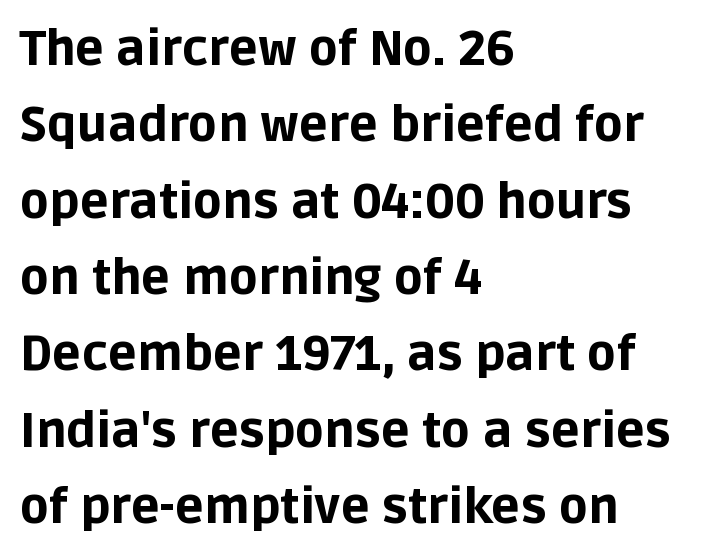
The image shows 48 px bold sans-serif type, upright; set left-aligned, normal line spacing (1.59x), normal letter spacing, not underlined; low stroke contrast and a large x-height.
